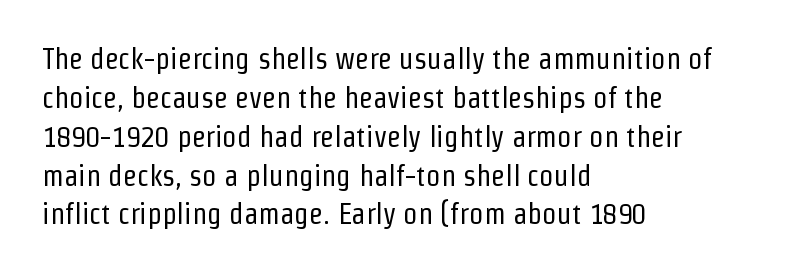
The image shows 29 px regular-weight, condensed sans-serif type, upright; set left-aligned, normal line spacing (1.34x), normal letter spacing, not underlined; low stroke contrast and a medium x-height.
